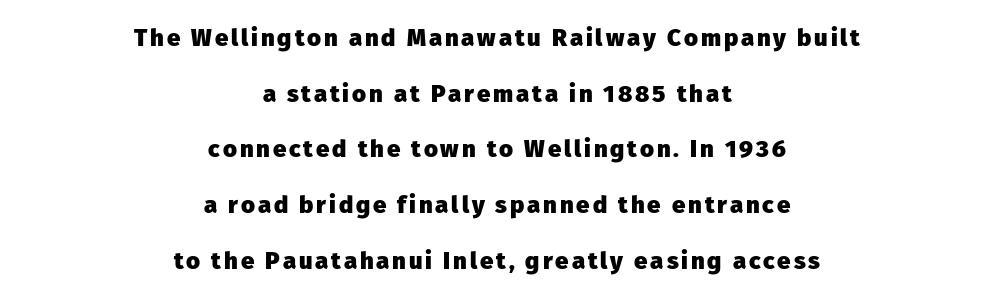
{"italic": "no", "bold": "yes", "underline": "no", "align": "center", "line_spacing": "loose", "line_spacing_ratio": 2.32, "glyph_px": 24}
